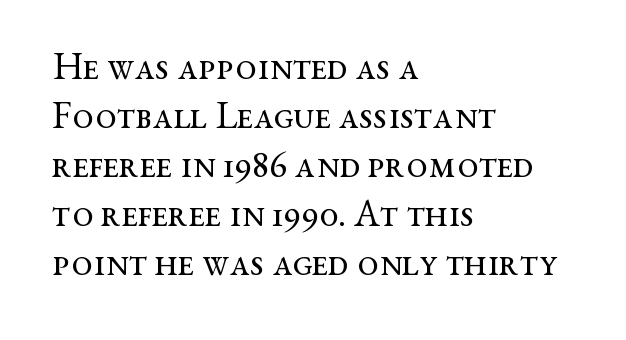
Q: Is the text bold? A: No.
Q: Is the text italic (slanted)? A: No, it is upright.
Q: Is the typeface a serif or a sans-serif typeface? A: Serif.
Q: Is the text underlined? A: No.
Q: How is the paragraph aligned? A: Left-aligned.
Q: Is the spacing between letters normal or unusually wide? A: Normal.
Q: Is the spacing between lines tight, normal or loose? A: Normal.
Q: Width (condensed, normal, or wide)? A: Wide.
Q: Stroke contrast? A: Medium.
Q: x-height? A: Medium.
Q: Monospaced? A: No.
